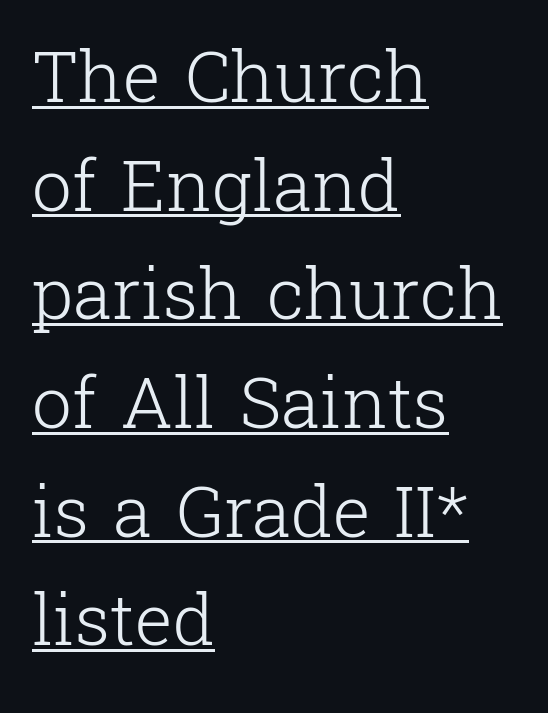
Q: Is the text bold? A: No.
Q: Is the text italic (slanted)? A: No, it is upright.
Q: Is the typeface a serif or a sans-serif typeface? A: Serif.
Q: Is the text underlined? A: Yes.
Q: How is the paragraph aligned? A: Left-aligned.
Q: Is the spacing between letters normal or unusually wide? A: Normal.
Q: Is the spacing between lines tight, normal or loose? A: Normal.
Q: Width (condensed, normal, or wide)? A: Normal.
Q: Stroke contrast? A: Low.
Q: x-height? A: Medium.
Q: Monospaced? A: No.
